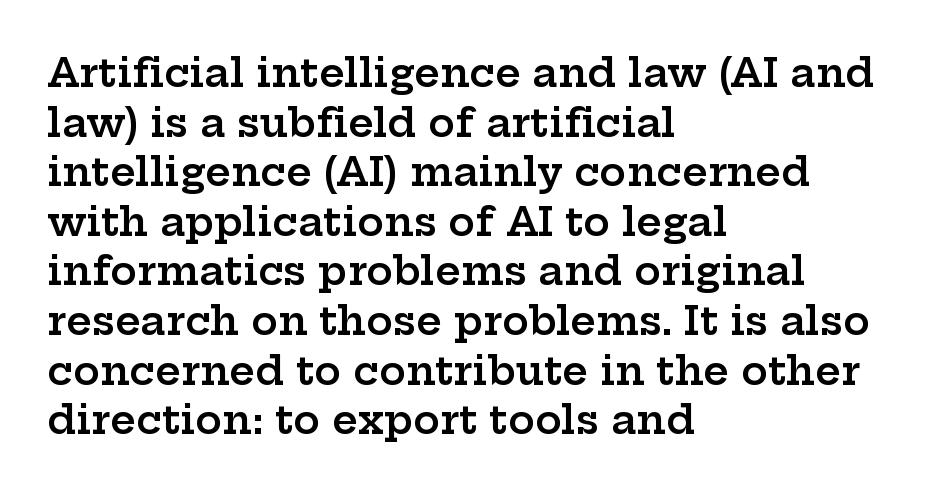
The image shows 40 px semibold, wide serif type, upright; set left-aligned, line spacing 1.24x, normal letter spacing, not underlined; low stroke contrast and a medium x-height.
